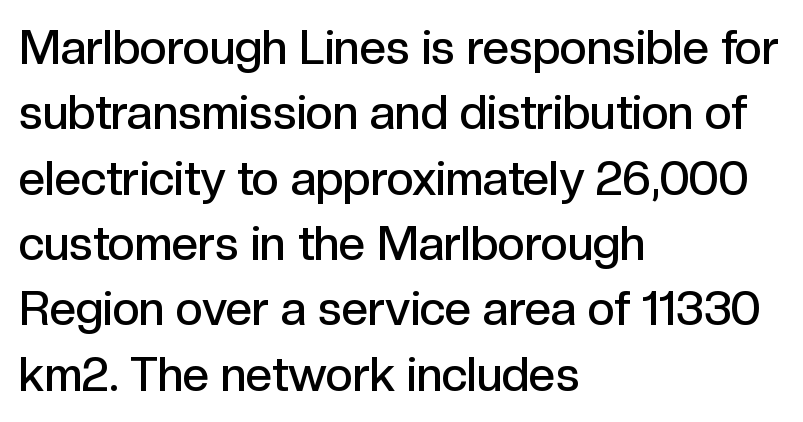
Decoration check: the copy has no underline. Students, note that the glyphs here touch the page at normal intervals. Moderately thickened strokes mark this as semibold type. In terms of leading, this rendering sits right in the middle. Do the characters align in a grid? No, the font is proportional.
